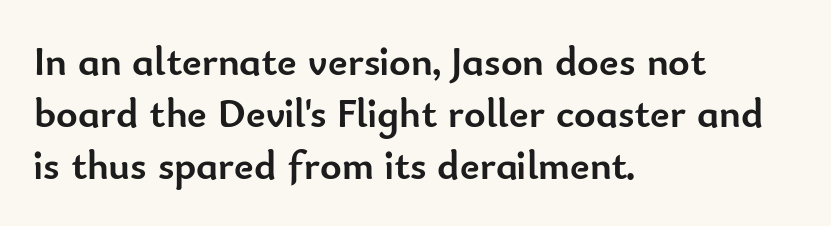
The image shows 41 px semibold sans-serif type, upright; set left-aligned, normal line spacing (1.27x), normal letter spacing, not underlined; low stroke contrast and a small x-height.
